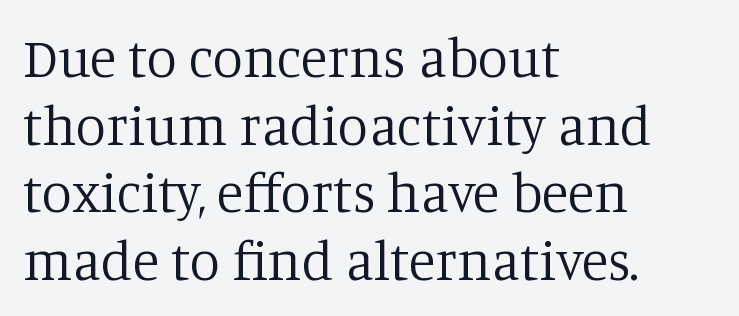
Is there any slant? The stems are plumb. Here the glyphs are tracked normally, forming tight word shapes. The passage shown is not bold in any degree. These lines are composed in type with serifs. The rendering uses natural spacing where letterforms have individual widths. The text block is weighted toward the left margin, trailing off unevenly rightward.
